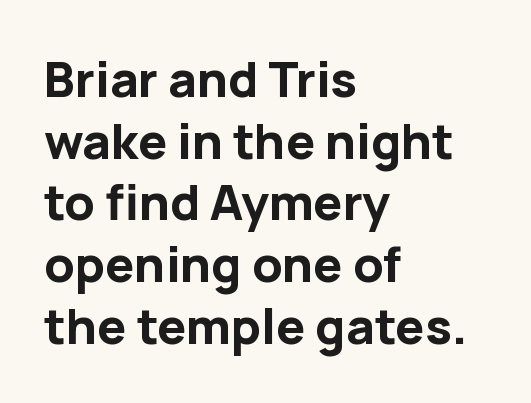
{"serif": "no", "italic": "no", "bold": "yes", "weight": "bold", "width": "normal", "stroke_contrast": "low", "x_height": "medium", "monospaced": "no", "underline": "no", "align": "left", "line_spacing": "normal", "line_spacing_ratio": 1.26, "letter_spacing": "normal", "letter_spacing_em": 0.0, "glyph_px": 49}
